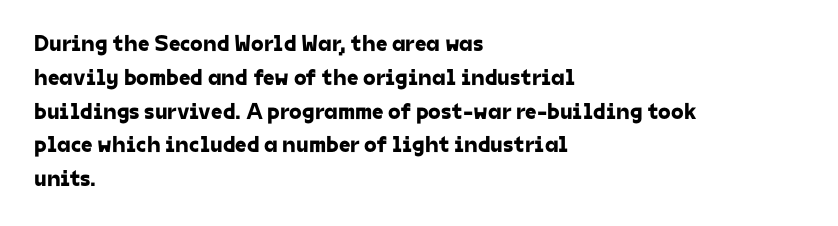
Q: Is the text underlined? A: No.
Q: How is the paragraph aligned? A: Left-aligned.
Q: Is the spacing between letters normal or unusually wide? A: Normal.
Q: Is the spacing between lines tight, normal or loose? A: Normal.
